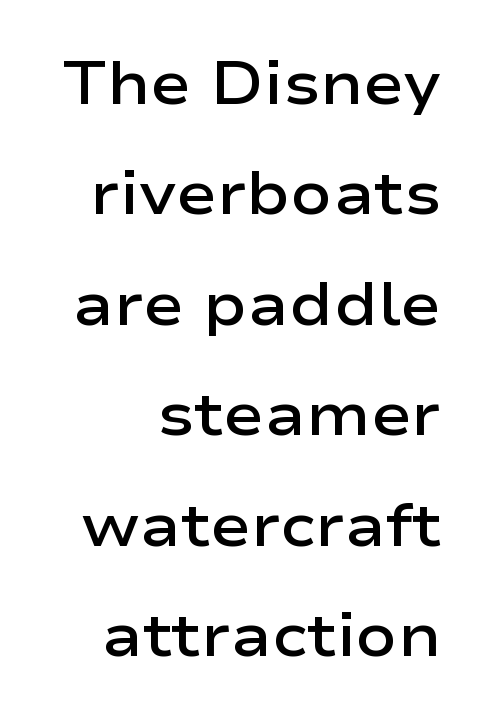
Q: Is the text bold? A: Semi-bold.
Q: Is the text italic (slanted)? A: No, it is upright.
Q: Is the typeface a serif or a sans-serif typeface? A: Sans-serif.
Q: Is the text underlined? A: No.
Q: Is the spacing between letters normal or unusually wide? A: Normal.
Q: Width (condensed, normal, or wide)? A: Wide.
Q: Stroke contrast? A: Low.
Q: x-height? A: Medium.
Q: Monospaced? A: No.
